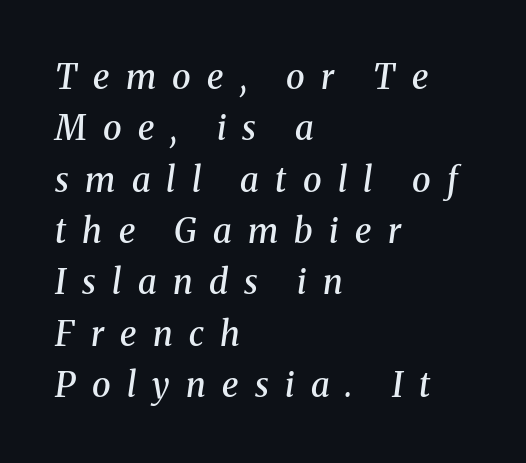
These lines are rendered in a variable-pitch font. The whole block is typeset with a tilt. Are there feet on the stems? There are — it's a serif. This is moderately heavy type, rendered in semibold.
